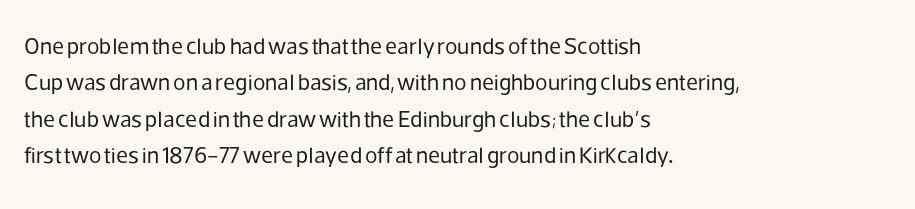
The image shows 23 px text type, upright; set left-aligned, normal line spacing (1.58x), normal letter spacing, not underlined.
